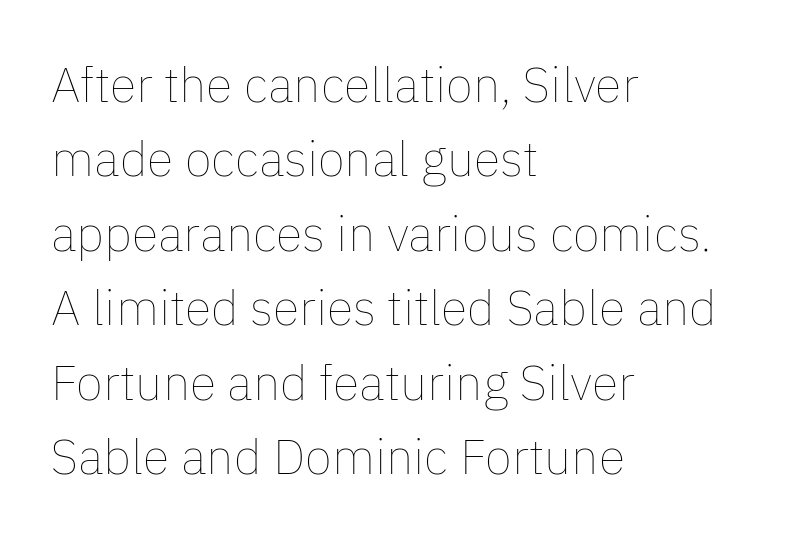
The image shows 49 px thin type, upright; set left-aligned, normal line spacing (1.52x), normal letter spacing, not underlined; low stroke contrast and a medium x-height.
